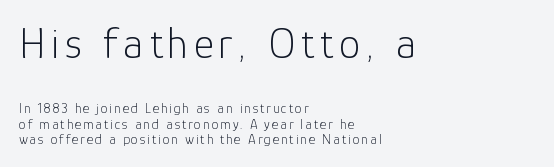
Q: Is the text bold? A: No.
Q: Is the text italic (slanted)? A: No, it is upright.
Q: Is the typeface a serif or a sans-serif typeface? A: Sans-serif.
Q: Is the text underlined? A: No.
Q: How is the paragraph aligned? A: Left-aligned.
Q: Is the spacing between lines tight, normal or loose? A: Tight.
Q: Which block of text is set in a larger size, the first (top) or the second (bottom)? A: The first (top) one.
Q: Width (condensed, normal, or wide)? A: Normal.
Q: Stroke contrast? A: Low.
Q: x-height? A: Medium.
Q: Monospaced? A: No.
